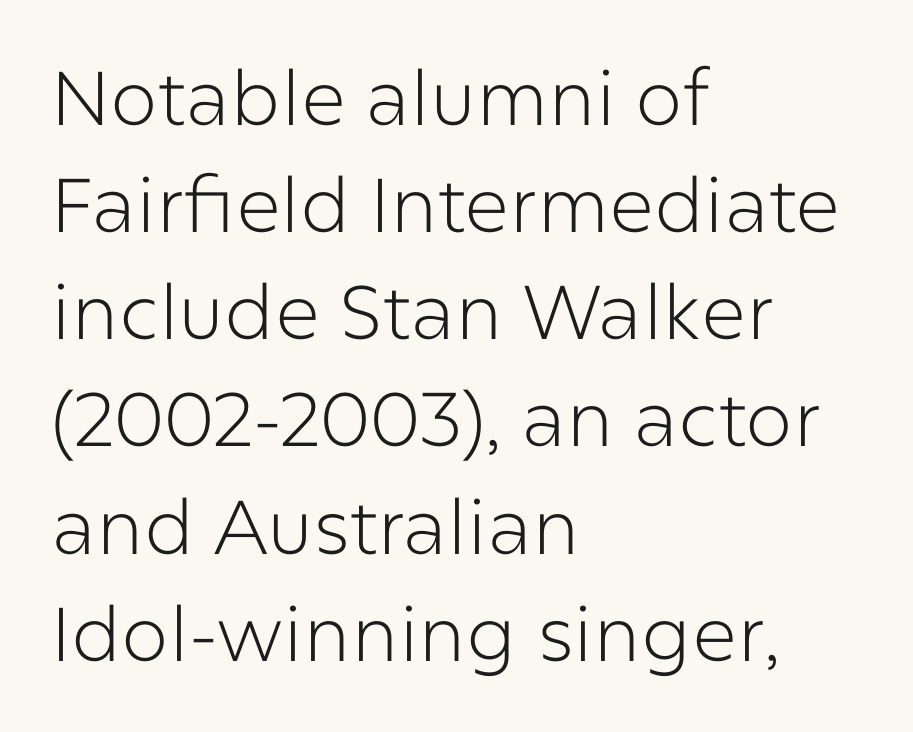
Q: Is the text bold? A: No.
Q: Is the text italic (slanted)? A: No, it is upright.
Q: Is the typeface a serif or a sans-serif typeface? A: Sans-serif.
Q: Is the text underlined? A: No.
Q: How is the paragraph aligned? A: Left-aligned.
Q: Is the spacing between letters normal or unusually wide? A: Normal.
Q: Is the spacing between lines tight, normal or loose? A: Normal.
Q: Width (condensed, normal, or wide)? A: Normal.
Q: Stroke contrast? A: Low.
Q: x-height? A: Medium.
Q: Monospaced? A: No.
